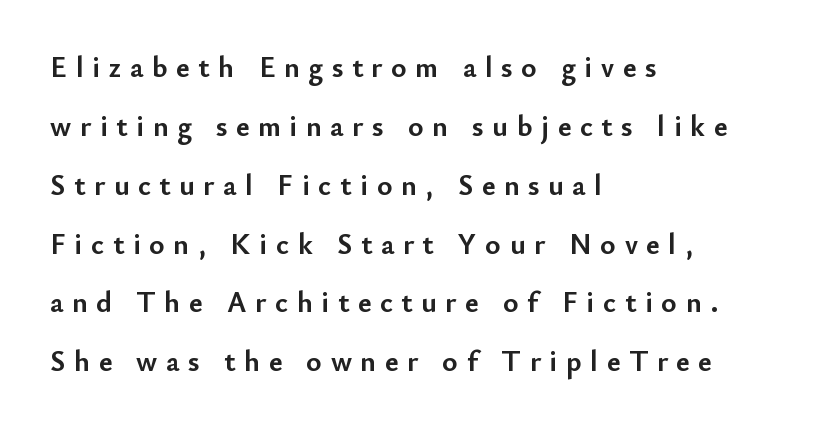
The image shows 29 px semibold sans-serif type, upright; set left-aligned, loose line spacing (2.03x), unusually wide letter spacing (+0.3 em), not underlined; low stroke contrast and a small x-height.
